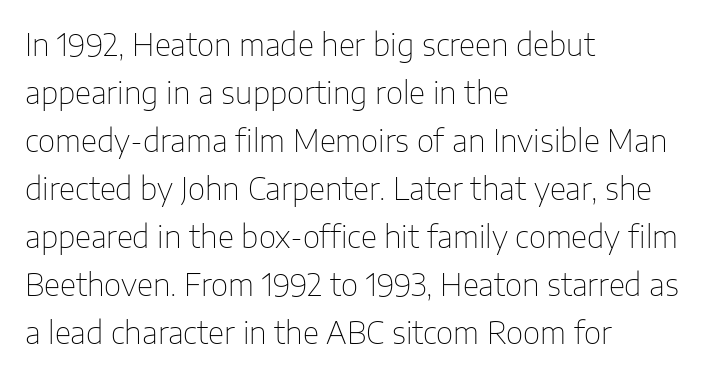
Decoration check: the copy has no underline. Default kerning and tracking; the words read as compact shapes. Typeset ragged right — the left edge is the straight one. Grotesque or geometric, the face here clearly has no serifs.
